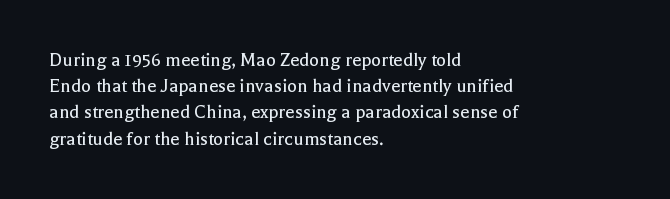
Q: Is the text bold? A: No.
Q: Is the text italic (slanted)? A: No, it is upright.
Q: Is the text underlined? A: No.
Q: How is the paragraph aligned? A: Left-aligned.
Q: Is the spacing between letters normal or unusually wide? A: Normal.
Q: Is the spacing between lines tight, normal or loose? A: Normal.
